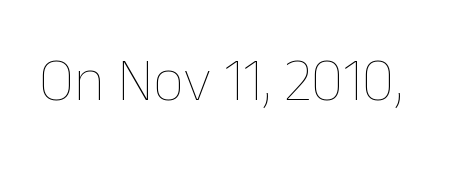
The image shows 61 px thin type, upright; set normal letter spacing, not underlined; low stroke contrast and a medium x-height.
